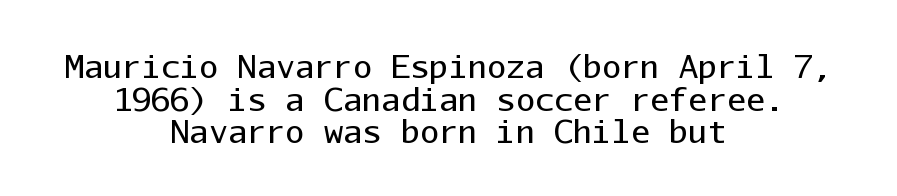
{"serif": "no", "italic": "no", "bold": "no", "weight": "regular", "width": "normal", "stroke_contrast": "low", "x_height": "medium", "monospaced": "yes", "underline": "no", "align": "center", "line_spacing": "tight", "line_spacing_ratio": 1.02, "letter_spacing": "normal", "letter_spacing_em": 0.0, "glyph_px": 32}
